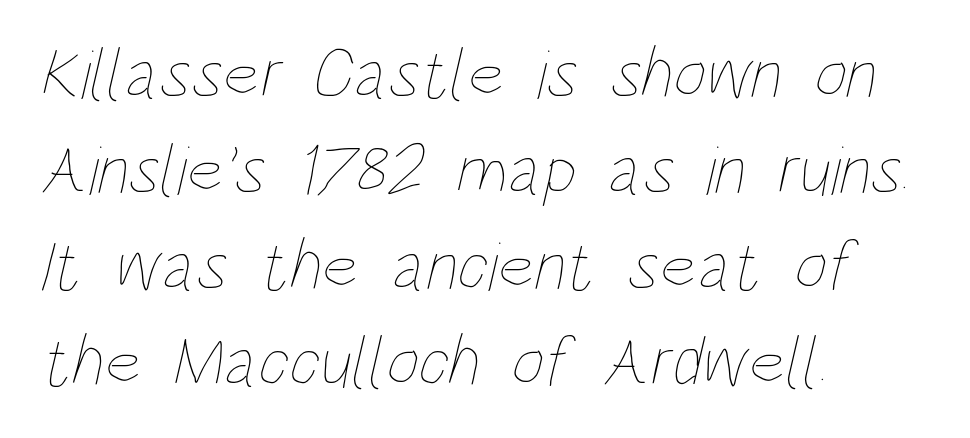
Leading matches the norm, producing a regular column. Does extra space separate the letters? No, they use regular spacing. Line beginnings align vertically; line endings do not. Looks like regular typesetting: each glyph gets only the width it needs. No extra ink here — the face is not bold. Letters rest on an invisible, unmarked baseline.
